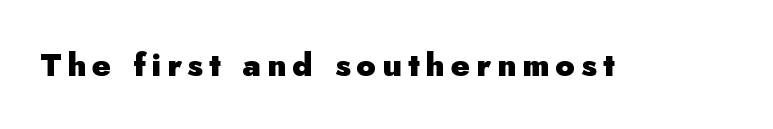
The image shows 32 px heavy sans-serif type, upright; set not underlined; low stroke contrast and a small x-height.
